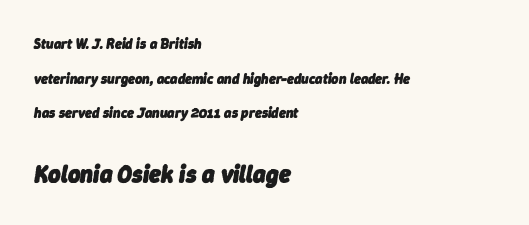
{"italic": "yes", "lean": "right", "slant_degrees": 9, "bold": "yes", "underline": "no", "align": "left", "line_spacing": "loose", "line_spacing_ratio": 2.48, "letter_spacing": "normal", "letter_spacing_em": 0.0, "larger_block": "second", "size_ratio": 1.71, "glyph_px": 24}
